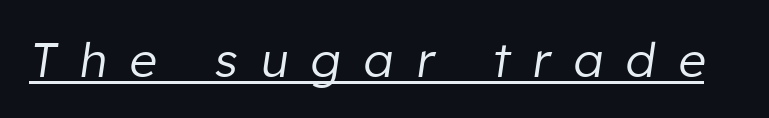
Q: Is the text bold? A: No.
Q: Is the text italic (slanted)? A: Yes, it leans right by about 8 degrees.
Q: Is the text underlined? A: Yes.
Q: Is the spacing between letters normal or unusually wide? A: Unusually wide.
Q: Width (condensed, normal, or wide)? A: Normal.
Q: Stroke contrast? A: Low.
Q: x-height? A: Medium.
Q: Monospaced? A: No.
